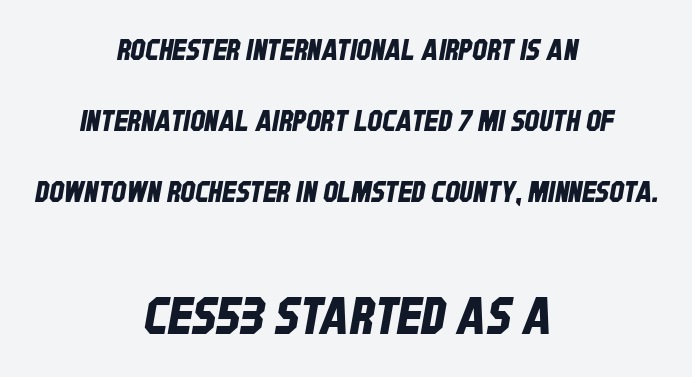
{"serif": "no", "width": "condensed", "stroke_contrast": "low", "x_height": "large", "monospaced": "no", "underline": "no", "align": "center", "line_spacing": "loose", "line_spacing_ratio": 2.45, "letter_spacing": "normal", "letter_spacing_em": 0.0, "larger_block": "second", "size_ratio": 1.76, "glyph_px": 51}
